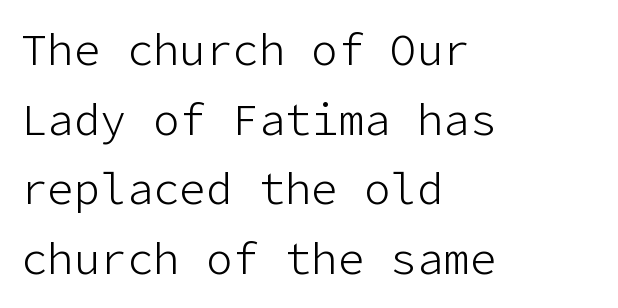
It's the straight-up-and-down kind of type. Is the type heavy? It reads as light-to-regular instead. The words here are not underlined. This sample uses a sans-serif face.
